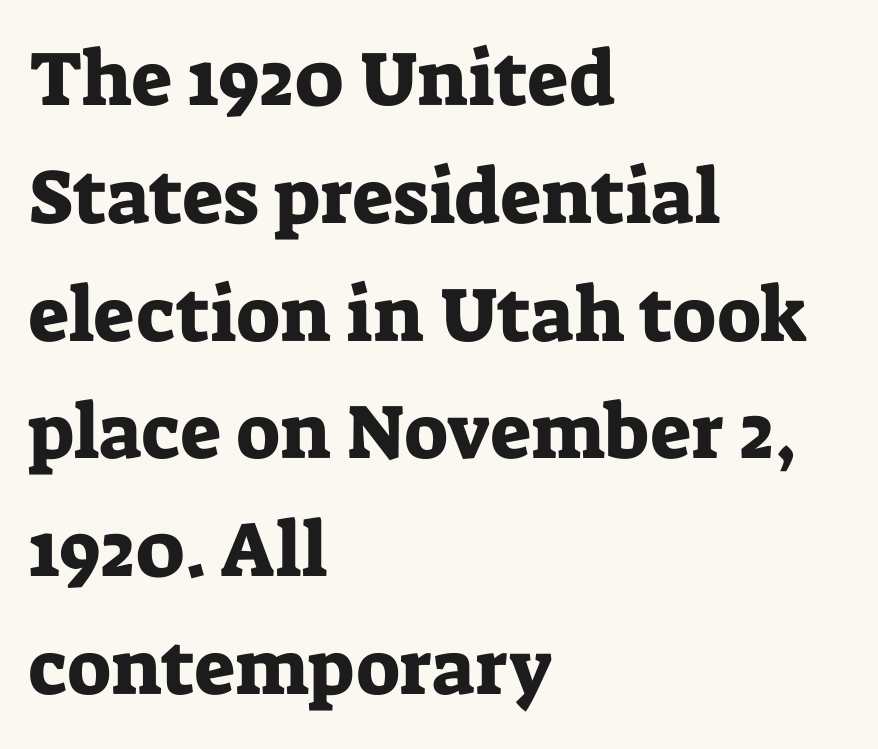
Leading: standard. Is there any slant? The stems are plumb. Compared with a centered layout, this one pins lines to the left instead. Little horizontal feet cap the strokes, marking this as serif type. The horizontal fit of the characters is conventional and even. The letters advance in unequal steps, a hallmark of proportional type.
